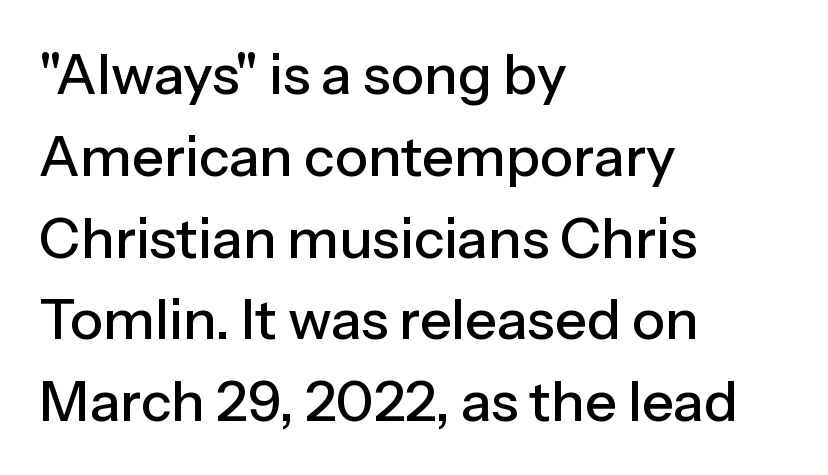
The image shows 56 px sans-serif type, upright; set left-aligned, normal line spacing (1.46x), normal letter spacing, not underlined; low stroke contrast and a medium x-height.
